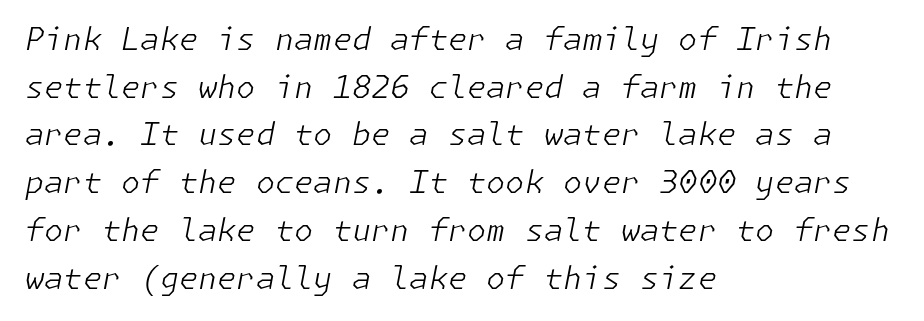
The image shows 31 px light type, italic (leaning right); set left-aligned, normal line spacing (1.54x), normal letter spacing, not underlined; low stroke contrast and a medium x-height.
